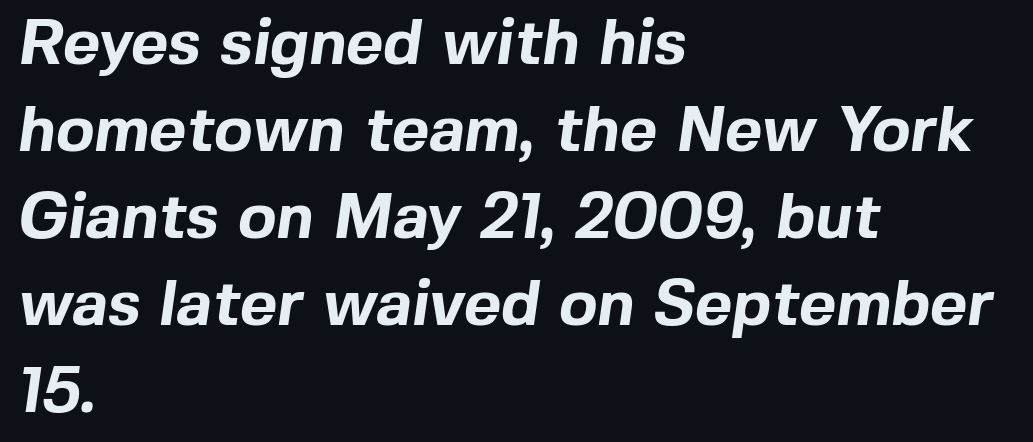
{"serif": "no", "bold": "yes", "weight": "bold", "width": "normal", "x_height": "medium", "monospaced": "no", "underline": "no", "align": "left", "line_spacing": "normal", "line_spacing_ratio": 1.36, "letter_spacing": "normal", "letter_spacing_em": 0.0, "glyph_px": 64}
